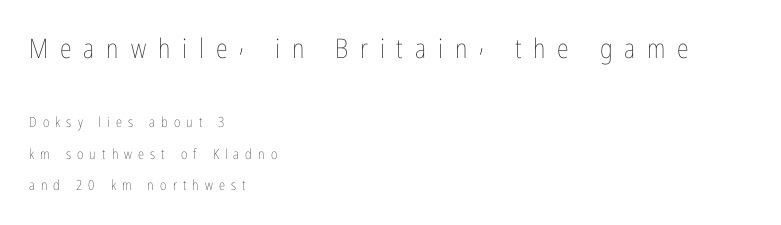
The rendering inserts visible extra space after every character. Descenders are the only things crossing below the line. You can tell it's not italic because the verticals are truly vertical. If you measured baseline to baseline, you'd find a long distance. If you squint, the top block still reads clearly — it's the larger of the two. The strokes carry an ordinary text weight at most.
